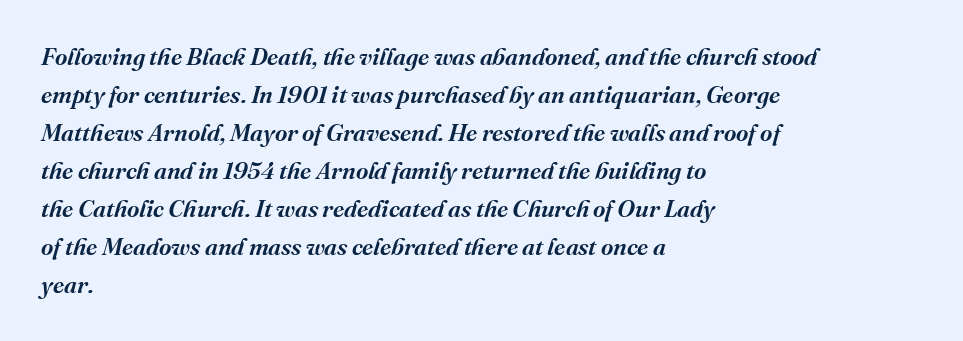
When letters slant like this, we call the style italic. Vertical spacing — default. All the whitespace from short lines collects on the right. The string is rendered with underlining switched off. The letterforms sit shoulder to shoulder at normal distance.
